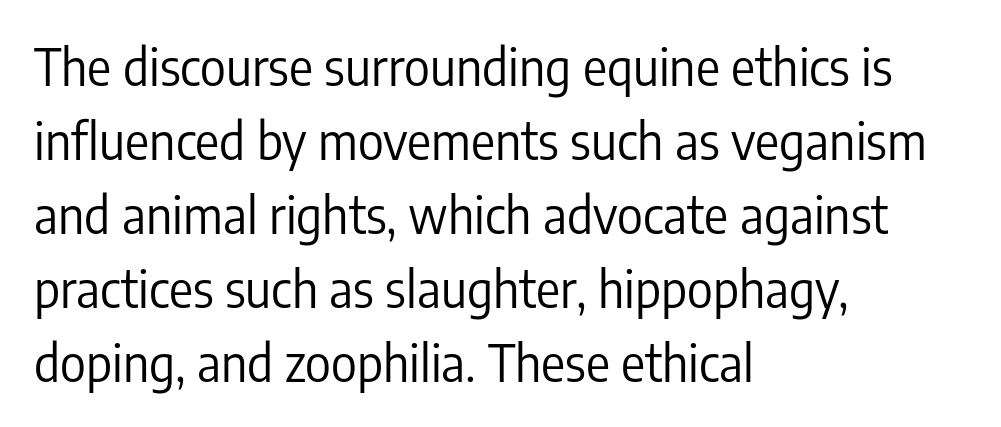
{"serif": "no", "italic": "no", "bold": "no", "weight": "regular", "width": "condensed", "stroke_contrast": "low", "x_height": "medium", "monospaced": "no", "underline": "no", "align": "left", "line_spacing": "normal", "line_spacing_ratio": 1.48, "letter_spacing": "normal", "letter_spacing_em": 0.0, "glyph_px": 50}
